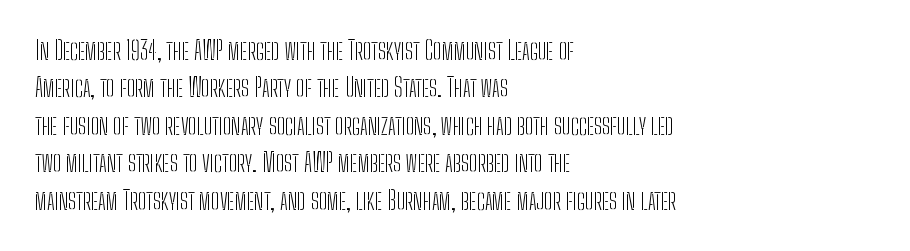
{"italic": "no", "bold": "no", "underline": "no", "align": "left", "line_spacing": "normal", "line_spacing_ratio": 1.5, "letter_spacing": "normal", "letter_spacing_em": 0.0, "glyph_px": 25}
